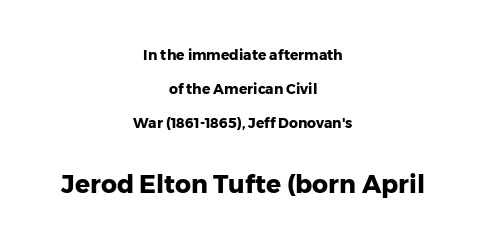
{"italic": "no", "bold": "yes", "underline": "no", "align": "center", "line_spacing": "loose", "line_spacing_ratio": 2.42, "letter_spacing": "normal", "letter_spacing_em": 0.0, "larger_block": "second", "size_ratio": 1.79, "glyph_px": 25}
